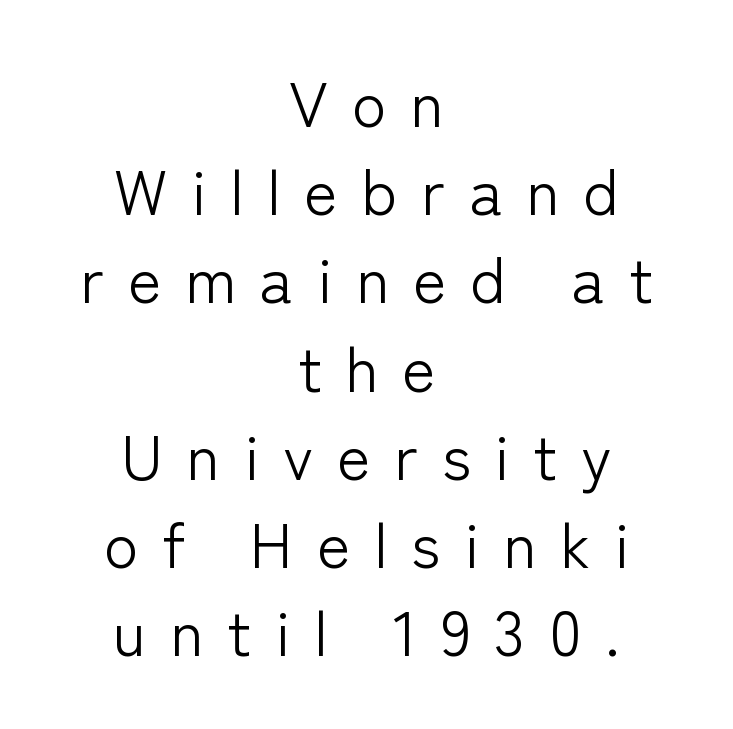
The image shows 63 px light sans-serif type, upright; set centered, normal line spacing (1.4x), unusually wide letter spacing (+0.38 em), not underlined; low stroke contrast and a medium x-height.
